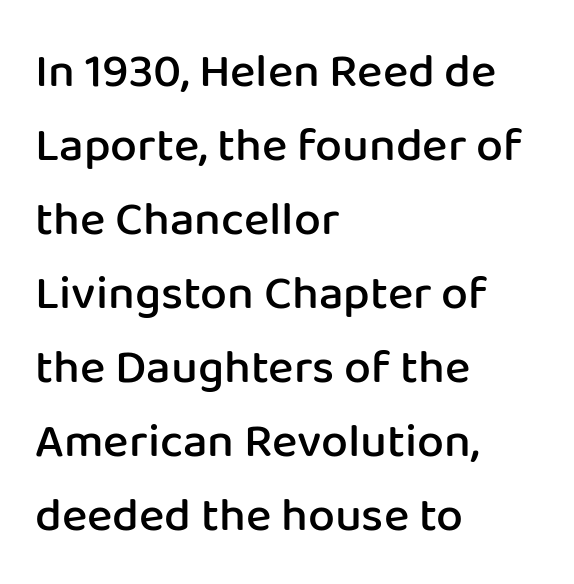
Alignment: flush left. The rows are spaced the way most documents space them. Is this a sans? Yes — the strokes have no serifs. This sample uses plain, unmodified letter spacing.
